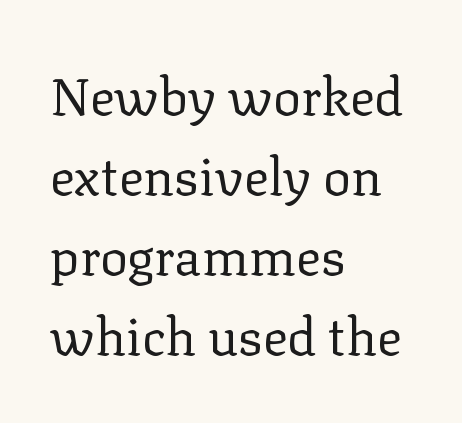
Q: Is the text bold? A: No.
Q: Is the text italic (slanted)? A: No, it is upright.
Q: Is the typeface a serif or a sans-serif typeface? A: Serif.
Q: Is the text underlined? A: No.
Q: How is the paragraph aligned? A: Left-aligned.
Q: Is the spacing between letters normal or unusually wide? A: Normal.
Q: Is the spacing between lines tight, normal or loose? A: Normal.
Q: Width (condensed, normal, or wide)? A: Normal.
Q: Stroke contrast? A: Low.
Q: x-height? A: Medium.
Q: Monospaced? A: No.
